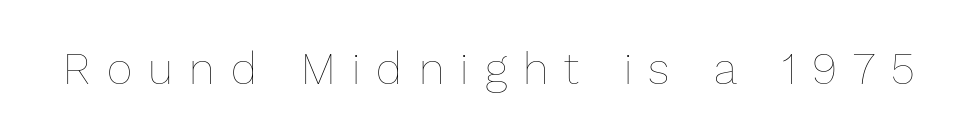
Glyph-to-glyph distance is far greater than everyday printed text. Does the lettering tilt? It doesn't — this is upright. Descender tails drop into unmarked territory. These glyphs show unthickened strokes, regular width or finer.
